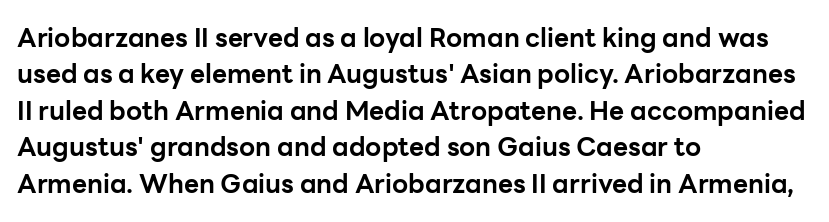
The image shows 26 px bold type, upright; set left-aligned, normal line spacing (1.4x), normal letter spacing, not underlined.
